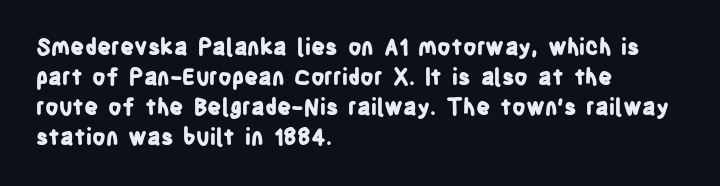
The paragraph shown leans on its left margin. This block has exactly the height ordinary leading produces. Italic: no, the glyphs are upright roman. The baseline area is clear.
